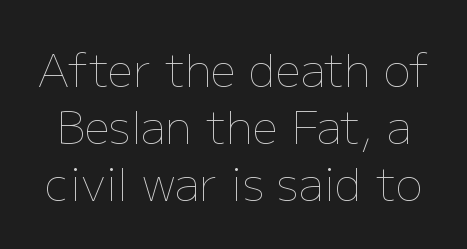
Characters remain perfectly vertical along every line. A normal amount of white space separates one row of letters from the next. A typesetter would call this zero additional tracking. Compared with a typical body face, this is equally light or lighter still. No word sits above an underline.
